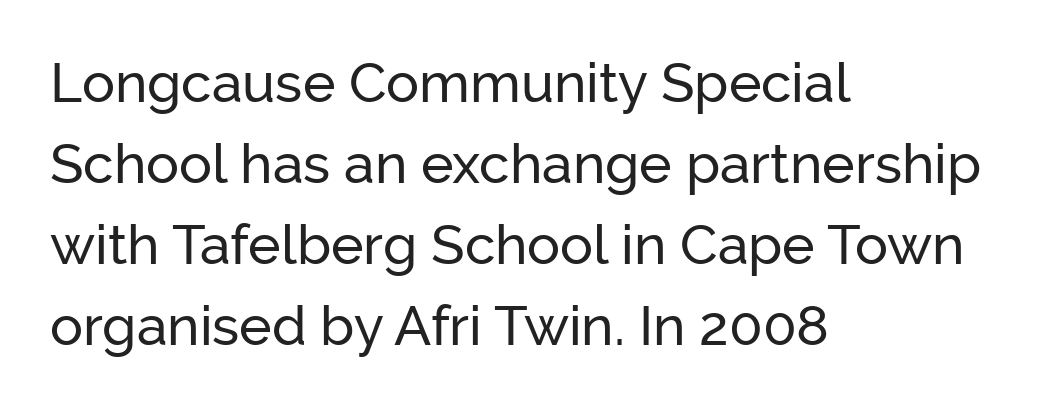
{"serif": "no", "italic": "no", "width": "normal", "stroke_contrast": "low", "x_height": "medium", "monospaced": "no", "underline": "no", "align": "left", "line_spacing": "normal", "line_spacing_ratio": 1.47, "letter_spacing": "normal", "letter_spacing_em": 0.0, "glyph_px": 55}
